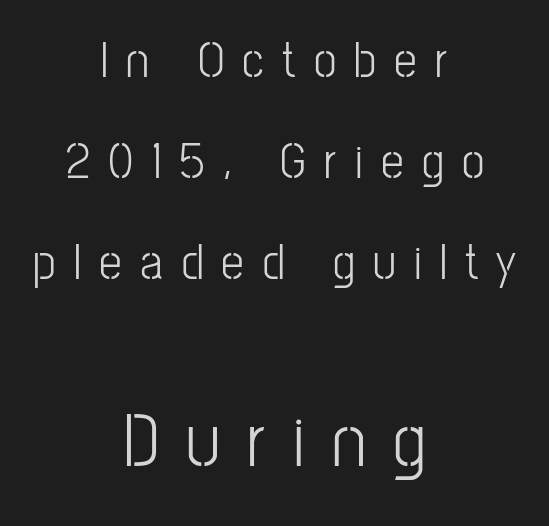
Notice how the stems are strictly vertical — no italics here. Serifs: no, the terminals of the letterforms are clean. Here the designer chose a conventional face with non-uniform glyph widths. The block sitting lower on the canvas is the one with enlarged characters.
